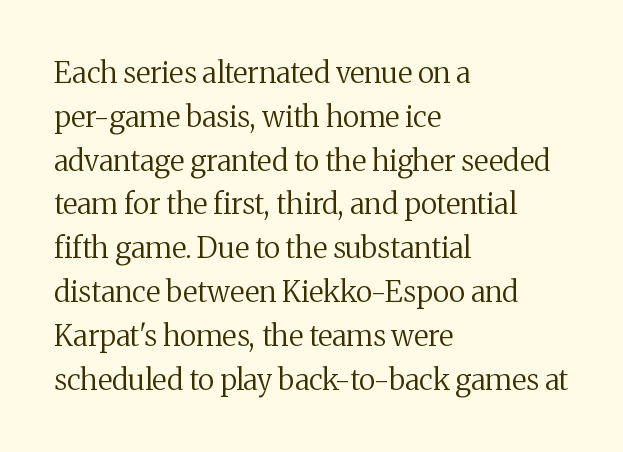
{"serif": "yes", "italic": "no", "bold": "no", "weight": "regular", "width": "normal", "stroke_contrast": "medium", "x_height": "medium", "monospaced": "no", "underline": "no", "align": "left", "line_spacing": "normal", "line_spacing_ratio": 1.51, "letter_spacing": "normal", "letter_spacing_em": 0.0, "glyph_px": 29}
